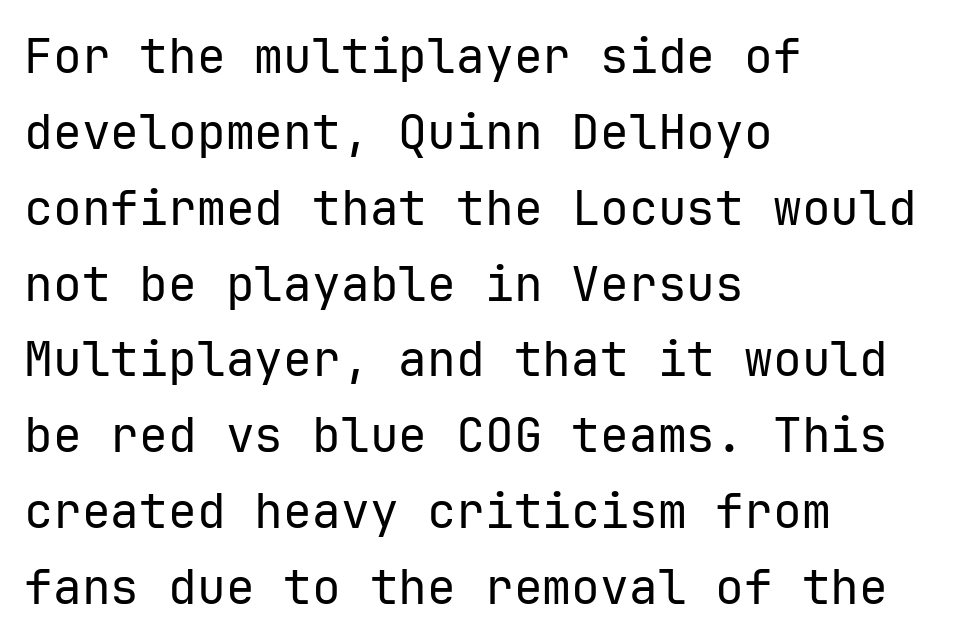
{"serif": "no", "italic": "no", "bold": "no", "weight": "regular", "width": "normal", "stroke_contrast": "low", "x_height": "medium", "underline": "no", "align": "left", "line_spacing": "normal", "line_spacing_ratio": 1.58, "letter_spacing": "normal", "letter_spacing_em": 0.0, "glyph_px": 48}
